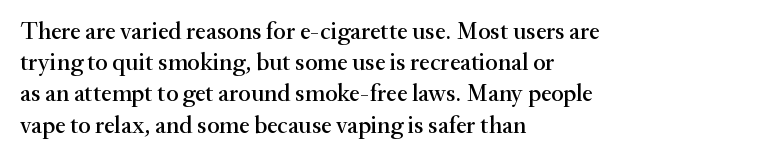
The image shows 24 px text type, upright; set left-aligned, normal line spacing (1.3x), normal letter spacing, not underlined.
